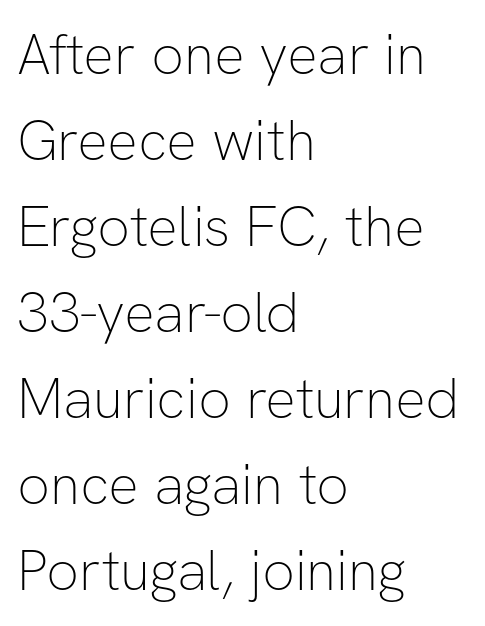
The image shows 57 px thin sans-serif type, upright; set left-aligned, normal line spacing (1.51x), normal letter spacing, not underlined; low stroke contrast and a medium x-height.
